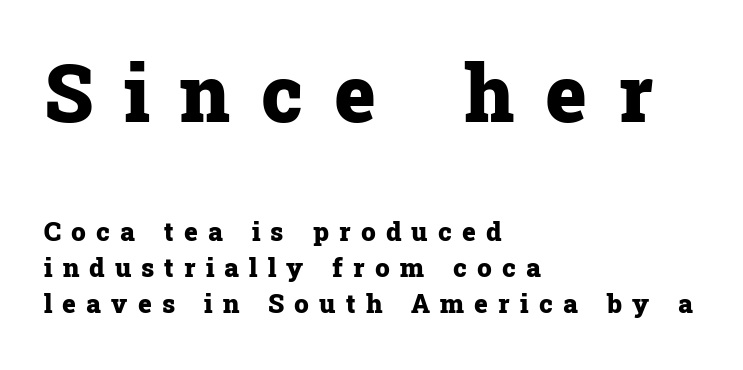
Typographic density is high because the face is bold. Visually the block forms a straight wall on the left and a jagged coastline on the right. Spacing between characters has been opened up far beyond the box default. Stroke terminals: seriffed.
